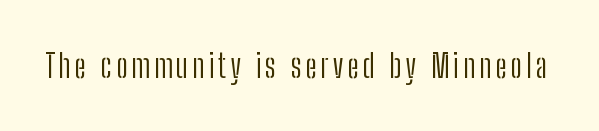
{"serif": "no", "italic": "no", "bold": "no", "weight": "light", "width": "condensed", "stroke_contrast": "low", "x_height": "medium", "monospaced": "no", "underline": "no", "glyph_px": 33}
